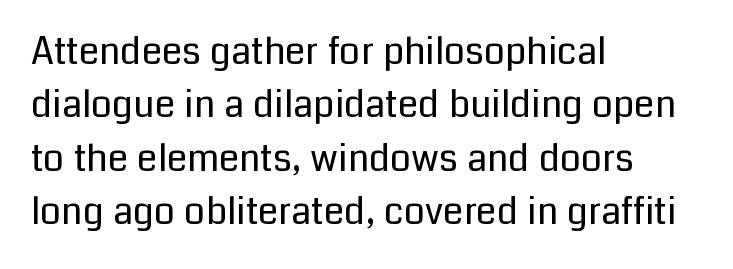
Q: Is the text bold? A: No.
Q: Is the text italic (slanted)? A: No, it is upright.
Q: Is the typeface a serif or a sans-serif typeface? A: Sans-serif.
Q: Is the text underlined? A: No.
Q: How is the paragraph aligned? A: Left-aligned.
Q: Is the spacing between letters normal or unusually wide? A: Normal.
Q: Is the spacing between lines tight, normal or loose? A: Normal.
Q: Width (condensed, normal, or wide)? A: Normal.
Q: Stroke contrast? A: Low.
Q: x-height? A: Medium.
Q: Monospaced? A: No.
